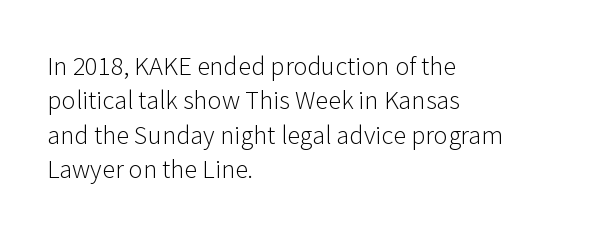
Vertical stems look standard width or narrower in stroke. Default kerning and tracking; the words read as compact shapes. These lines are set flush left with a ragged right edge. The baseline area is clear.
